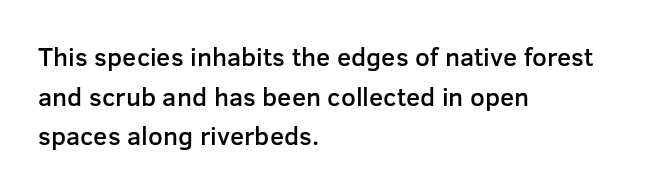
Q: Is the text bold? A: Semi-bold.
Q: Is the text italic (slanted)? A: No, it is upright.
Q: Is the text underlined? A: No.
Q: How is the paragraph aligned? A: Left-aligned.
Q: Is the spacing between letters normal or unusually wide? A: Normal.
Q: Is the spacing between lines tight, normal or loose? A: Normal.
